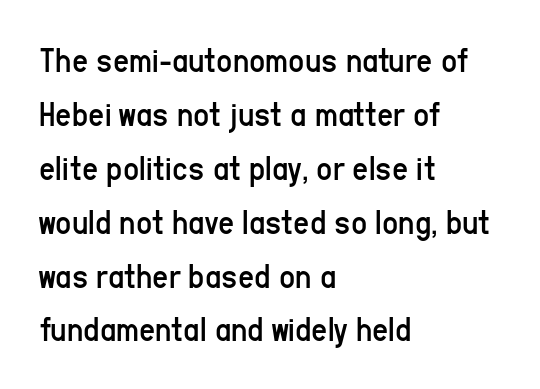
Q: Is the text bold? A: No.
Q: Is the text italic (slanted)? A: No, it is upright.
Q: Is the typeface a serif or a sans-serif typeface? A: Sans-serif.
Q: Is the text underlined? A: No.
Q: How is the paragraph aligned? A: Left-aligned.
Q: Is the spacing between letters normal or unusually wide? A: Normal.
Q: Is the spacing between lines tight, normal or loose? A: Normal.
Q: Width (condensed, normal, or wide)? A: Condensed.
Q: Stroke contrast? A: Low.
Q: x-height? A: Medium.
Q: Monospaced? A: No.
